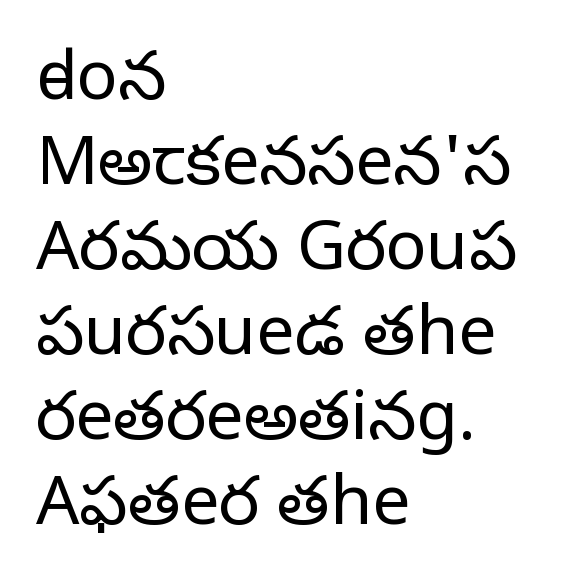
{"serif": "yes", "italic": "no", "bold": "no", "weight": "regular", "width": "normal", "stroke_contrast": "low", "x_height": "large", "monospaced": "no", "underline": "no", "align": "left", "line_spacing": "normal", "line_spacing_ratio": 1.25, "letter_spacing": "normal", "letter_spacing_em": 0.0, "glyph_px": 68}
